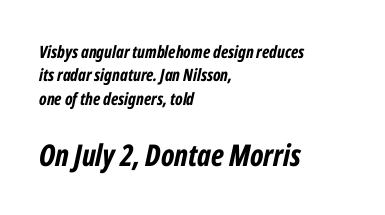
The image shows 30 px bold, condensed type, italic (leaning right); set left-aligned, normal line spacing (1.38x), normal letter spacing, not underlined; the second (bottom) block is 1.76x larger; low stroke contrast and a medium x-height.
